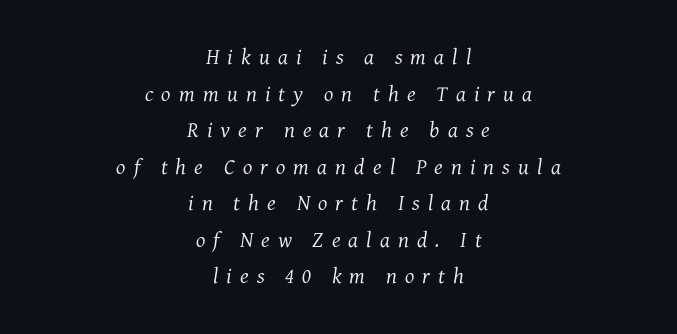
The image shows 22 px text type, italic (leaning right); set centered, normal line spacing (1.66x), unusually wide letter spacing (+0.37 em), not underlined.
